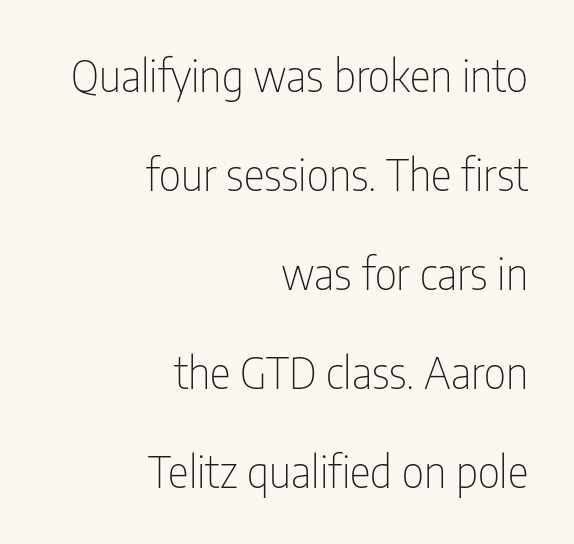
You could not count columns in this text — the font is proportionally spaced. The letters stand straight up with perfectly vertical stems. Line endings align vertically; line beginnings do not. Observe the ordinary spacing: letters are neighbours, not strangers. Students, observe: this is what heavily led, spacious text looks like.
